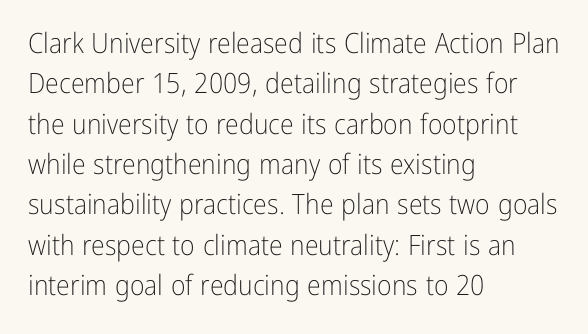
{"serif": "no", "italic": "no", "bold": "no", "weight": "light", "width": "condensed", "stroke_contrast": "low", "x_height": "medium", "monospaced": "no", "underline": "no", "align": "left", "line_spacing": "normal", "line_spacing_ratio": 1.44, "letter_spacing": "normal", "letter_spacing_em": 0.0, "glyph_px": 28}
